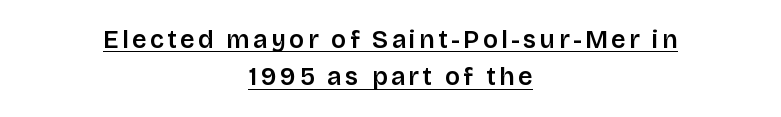
{"italic": "no", "underline": "yes", "align": "center", "line_spacing": "normal", "line_spacing_ratio": 1.49, "glyph_px": 25}
